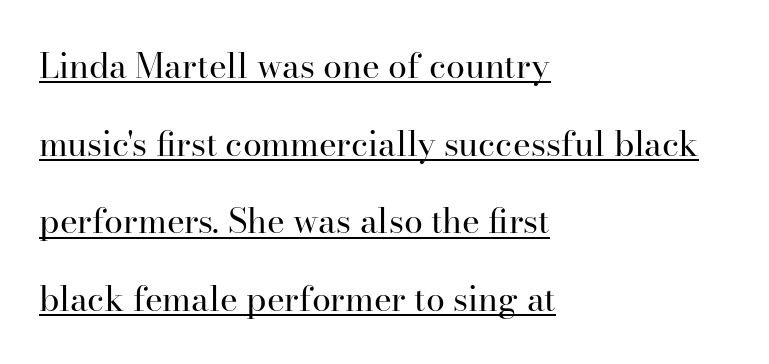
Q: Is the text bold? A: No.
Q: Is the text italic (slanted)? A: No, it is upright.
Q: Is the typeface a serif or a sans-serif typeface? A: Serif.
Q: Is the text underlined? A: Yes.
Q: How is the paragraph aligned? A: Left-aligned.
Q: Is the spacing between letters normal or unusually wide? A: Normal.
Q: Is the spacing between lines tight, normal or loose? A: Loose.
Q: Width (condensed, normal, or wide)? A: Normal.
Q: Stroke contrast? A: High.
Q: x-height? A: Small.
Q: Monospaced? A: No.
